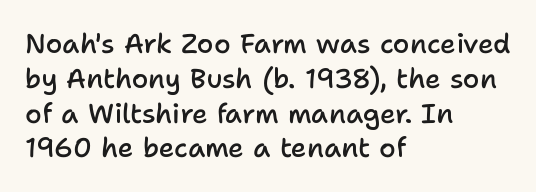
Q: Is the text bold? A: Semi-bold.
Q: Is the text italic (slanted)? A: No, it is upright.
Q: Is the text underlined? A: No.
Q: How is the paragraph aligned? A: Left-aligned.
Q: Is the spacing between letters normal or unusually wide? A: Normal.
Q: Is the spacing between lines tight, normal or loose? A: Normal.
